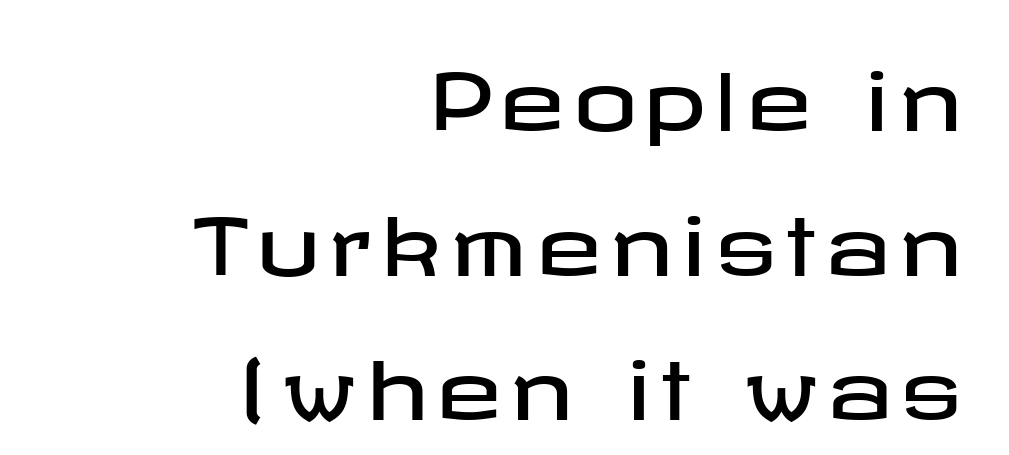
Any mark beneath the type? The region is blank. The compositor pushed each line to the right boundary. Characters remain perfectly vertical along every line. The rendering shows plain stroke endings on the letterforms — a sans-serif design.
